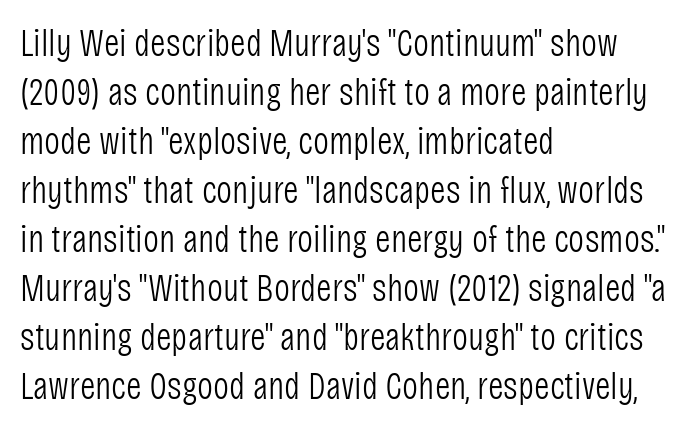
Q: Is the text bold? A: No.
Q: Is the text italic (slanted)? A: No, it is upright.
Q: Is the typeface a serif or a sans-serif typeface? A: Sans-serif.
Q: Is the text underlined? A: No.
Q: How is the paragraph aligned? A: Left-aligned.
Q: Is the spacing between letters normal or unusually wide? A: Normal.
Q: Is the spacing between lines tight, normal or loose? A: Normal.
Q: Width (condensed, normal, or wide)? A: Condensed.
Q: Stroke contrast? A: Low.
Q: x-height? A: Large.
Q: Monospaced? A: No.
